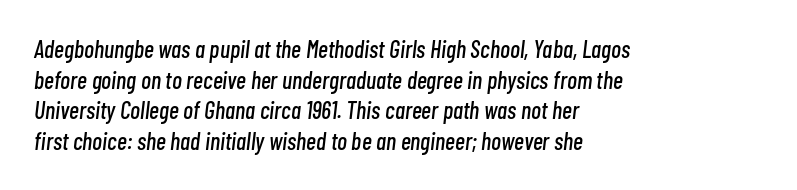
{"italic": "yes", "lean": "right", "slant_degrees": 7, "underline": "no", "align": "left", "line_spacing": "normal", "line_spacing_ratio": 1.28, "letter_spacing": "normal", "letter_spacing_em": 0.0, "glyph_px": 24}
